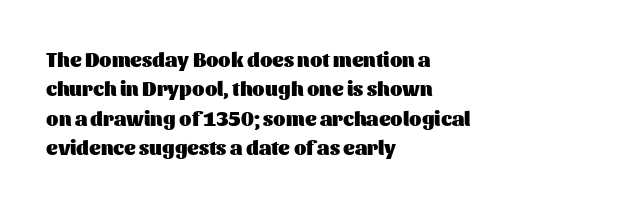
Emphasis by weight is at full strength: bold. The glyphs are unaccompanied by any horizontal stroke below them. Nothing unusual about the tracking: characters are spaced as the font intends. Do the letters lean? They stand straight. Every row of glyphs begins at an identical x-position on the left.
